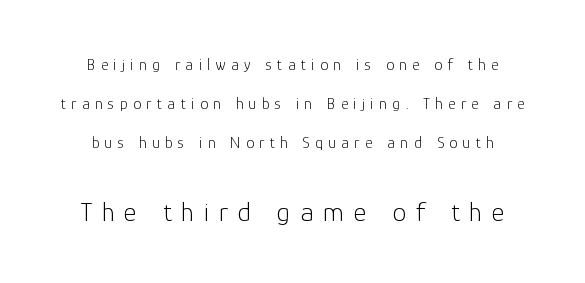
Q: Is the text bold? A: No.
Q: Is the text italic (slanted)? A: No, it is upright.
Q: Is the typeface a serif or a sans-serif typeface? A: Sans-serif.
Q: Is the text underlined? A: No.
Q: Is the spacing between letters normal or unusually wide? A: Unusually wide.
Q: Is the spacing between lines tight, normal or loose? A: Loose.
Q: Which block of text is set in a larger size, the first (top) or the second (bottom)? A: The second (bottom) one.
Q: Width (condensed, normal, or wide)? A: Normal.
Q: Stroke contrast? A: Low.
Q: x-height? A: Medium.
Q: Monospaced? A: No.
